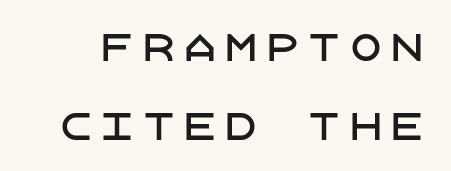
No feet cap the strokes, marking this as sans-serif type. Beneath every word, the page is bare. A great deal of white space separates one row of letters from the next. Ordinary non-slanted type is in use.
